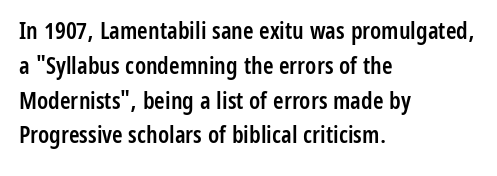
Q: Is the text bold? A: Semi-bold.
Q: Is the text italic (slanted)? A: No, it is upright.
Q: Is the text underlined? A: No.
Q: How is the paragraph aligned? A: Left-aligned.
Q: Is the spacing between letters normal or unusually wide? A: Normal.
Q: Is the spacing between lines tight, normal or loose? A: Normal.
